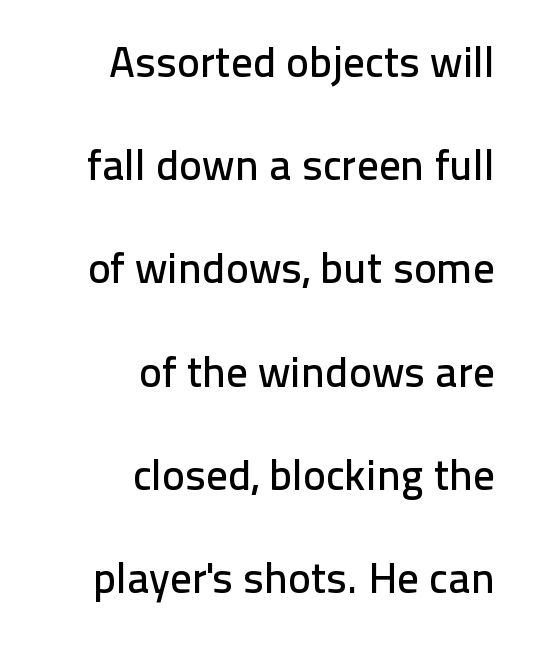
Vertical spacing — loose. Beneath every word, the page is bare. Characters follow at the spacing the type designer built in. Layout note: lines flush right.
